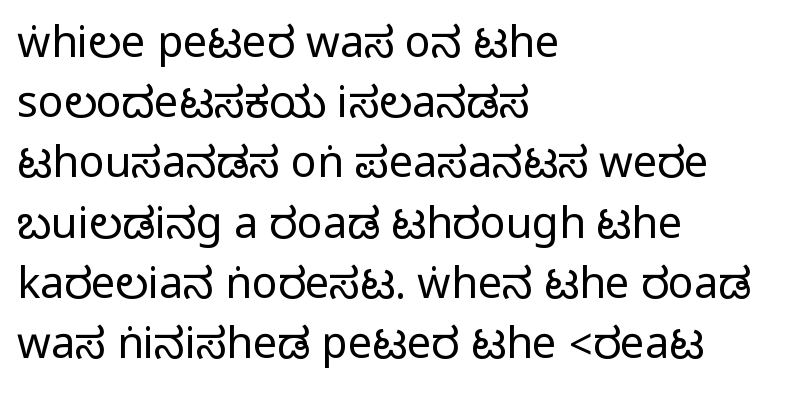
The image shows 43 px condensed sans-serif type, upright; set left-aligned, normal line spacing (1.4x), normal letter spacing, not underlined; medium stroke contrast.
